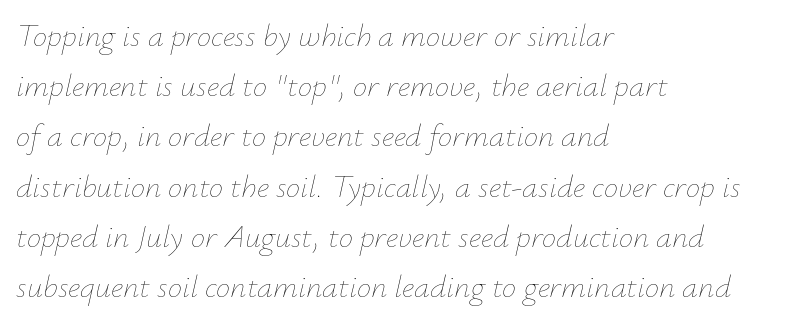
Each letter keeps its own natural width here, so spacing adapts to shape. Tracking here is standard; glyphs follow each other at the usual distance. Observe the lean: these are italic letterforms. If you measured baseline to baseline, you'd find a middling distance. The letterforms sit at book weight or below.
